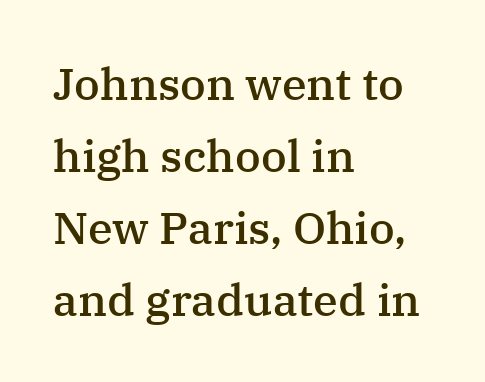
{"serif": "yes", "italic": "no", "bold": "semi", "weight": "semibold", "width": "normal", "stroke_contrast": "medium", "x_height": "medium", "monospaced": "no", "underline": "no", "align": "left", "line_spacing": "normal", "line_spacing_ratio": 1.6, "letter_spacing": "normal", "letter_spacing_em": 0.0, "glyph_px": 45}
